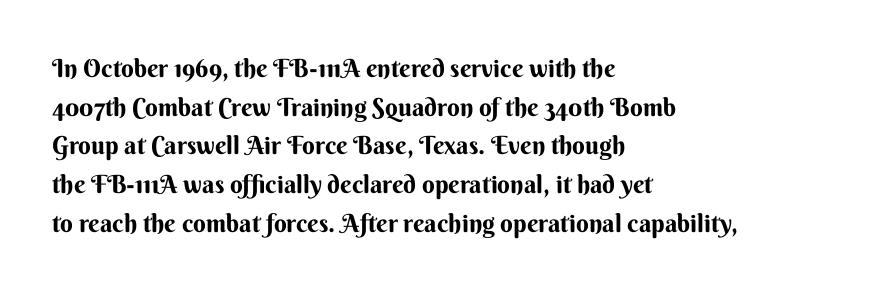
The image shows 25 px text type, upright; set left-aligned, normal line spacing (1.55x), normal letter spacing, not underlined.
